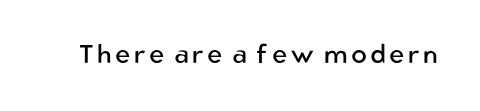
Q: Is the text bold? A: No.
Q: Is the text italic (slanted)? A: No, it is upright.
Q: Is the text underlined? A: No.
